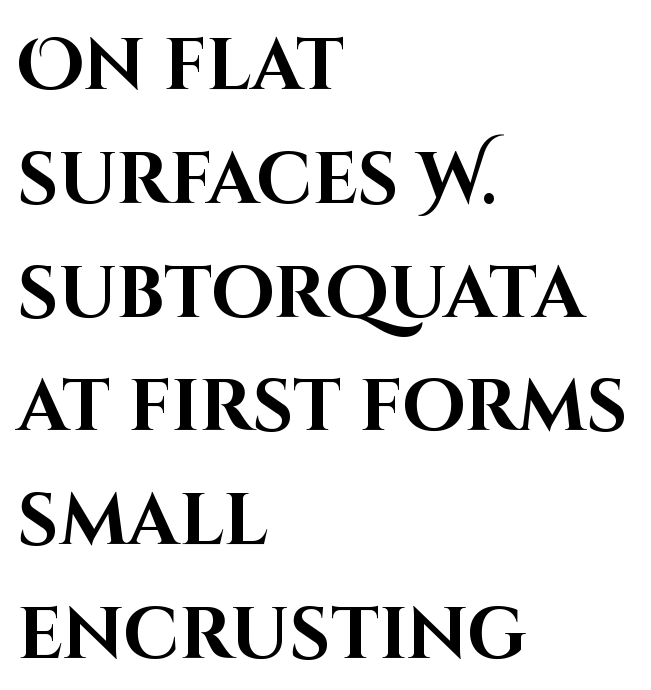
What kind of face is this? One without serifs — a sans. A classic flush-left, rag-right setting is used for this passage. Stroke thickness is high; the sample reads as a true bold. Posture: upright roman. Nobody touched the tracking dial on this one. Spacing verdict: proportional, widths tailored to each character.
